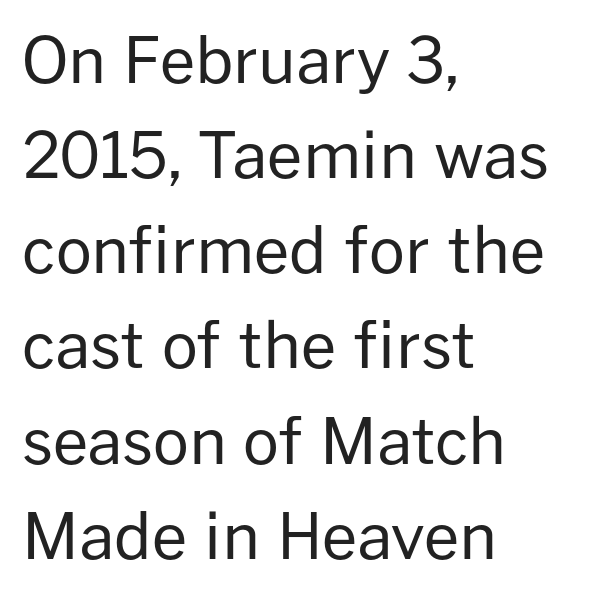
Horizontally, the lines are justified to the leading edge only. Looks like regular typesetting: each glyph gets only the width it needs. The rows are spaced the way most documents space them. Is this a sans? Yes — the strokes have no serifs.
